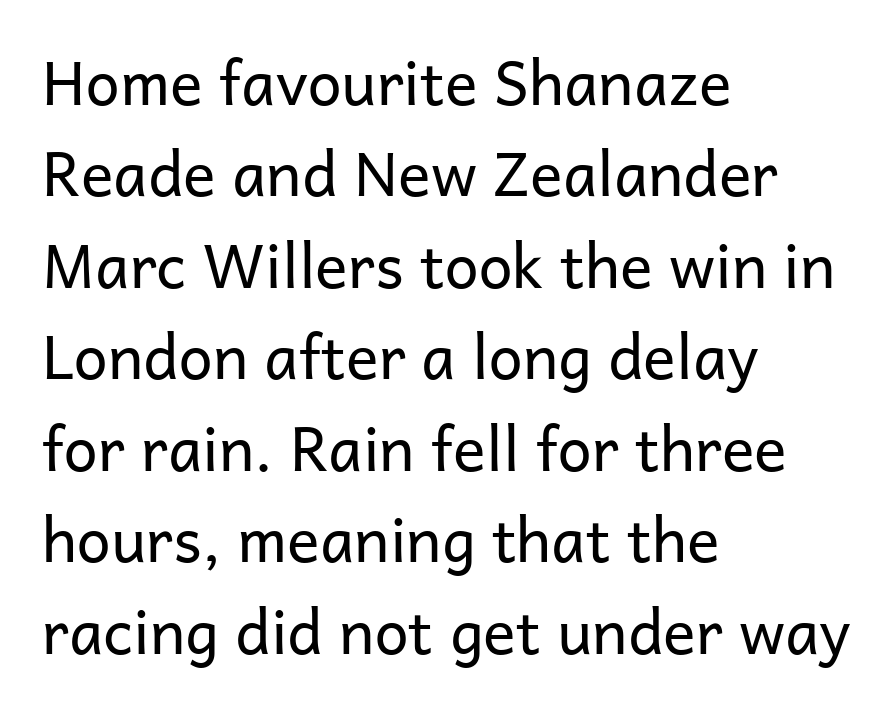
Q: Is the text bold? A: No.
Q: Is the text italic (slanted)? A: No, it is upright.
Q: Is the typeface a serif or a sans-serif typeface? A: Sans-serif.
Q: Is the text underlined? A: No.
Q: How is the paragraph aligned? A: Left-aligned.
Q: Is the spacing between letters normal or unusually wide? A: Normal.
Q: Is the spacing between lines tight, normal or loose? A: Normal.
Q: Width (condensed, normal, or wide)? A: Normal.
Q: Stroke contrast? A: Low.
Q: x-height? A: Medium.
Q: Monospaced? A: No.
